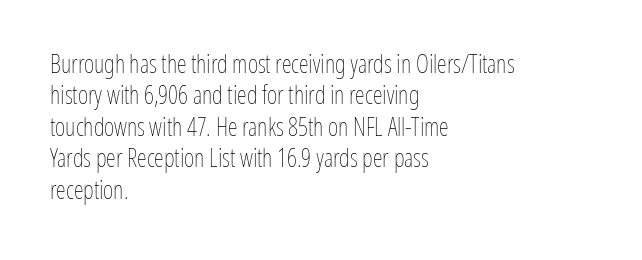
The image shows 25 px text type, upright; set left-aligned, normal line spacing (1.26x), normal letter spacing, not underlined.
